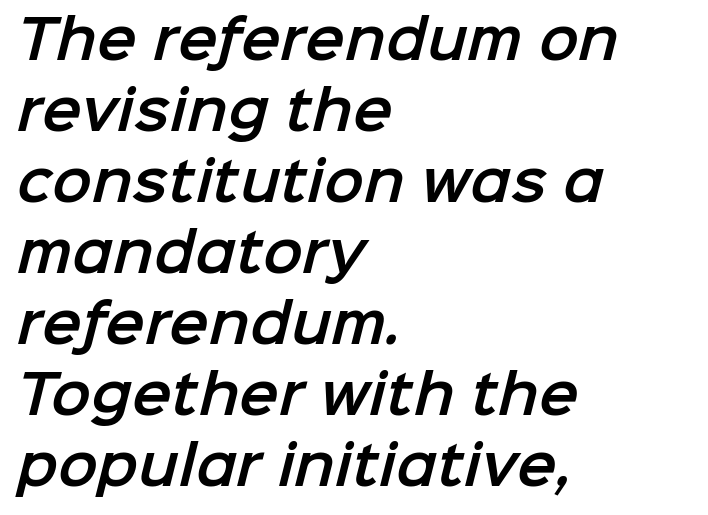
{"serif": "no", "width": "normal", "stroke_contrast": "low", "x_height": "medium", "monospaced": "no", "underline": "no", "align": "left", "line_spacing": "normal", "line_spacing_ratio": 1.34, "letter_spacing": "normal", "letter_spacing_em": 0.0, "glyph_px": 53}
